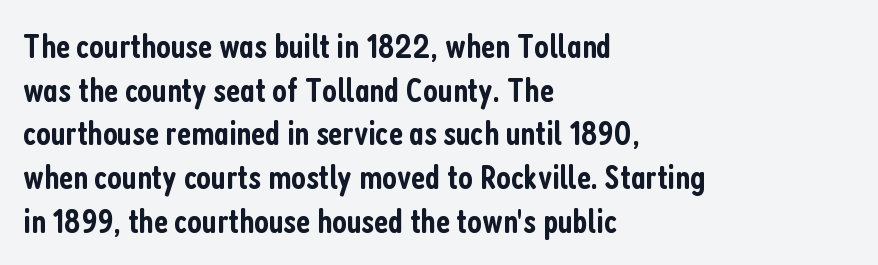
The lines sit at an ordinary, default distance from one another. In CSS terms this would be text-align: left. The space directly below the letters is spotless. Here the designer chose a conventional face with non-uniform glyph widths. Examine the stroke ends and you'll find no serifs. When letters stand straight like this, we call the style roman or upright.
